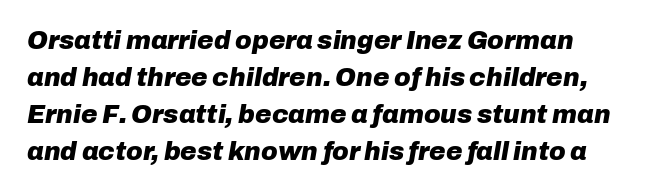
{"italic": "yes", "lean": "right", "slant_degrees": 10, "bold": "yes", "underline": "no", "line_spacing": "normal", "line_spacing_ratio": 1.48, "letter_spacing": "normal", "letter_spacing_em": 0.0, "glyph_px": 25}
